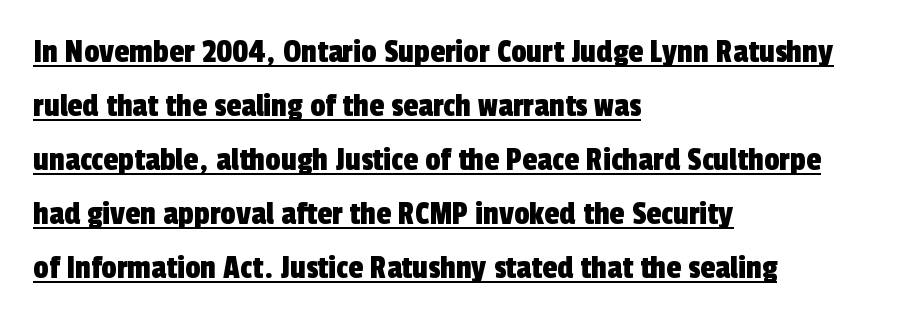
Q: Is the typeface a serif or a sans-serif typeface? A: Sans-serif.
Q: Is the text underlined? A: Yes.
Q: How is the paragraph aligned? A: Left-aligned.
Q: Is the spacing between letters normal or unusually wide? A: Normal.
Q: Is the spacing between lines tight, normal or loose? A: Normal.
Q: Width (condensed, normal, or wide)? A: Condensed.
Q: x-height? A: Medium.
Q: Monospaced? A: No.
